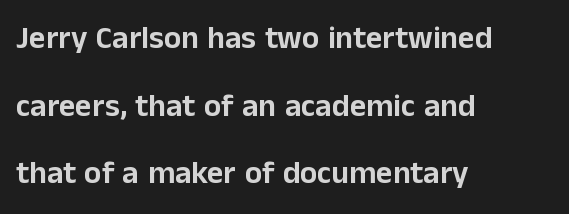
The typeface chosen for these lines omits serifs. Is this a fixed-width face? No — the glyphs have proportional, varying widths. You could call the tracking neutral — neither tight nor loose. The letters stand upright; this is a roman face. Is the block centered? No — it sits flush against the left margin.
